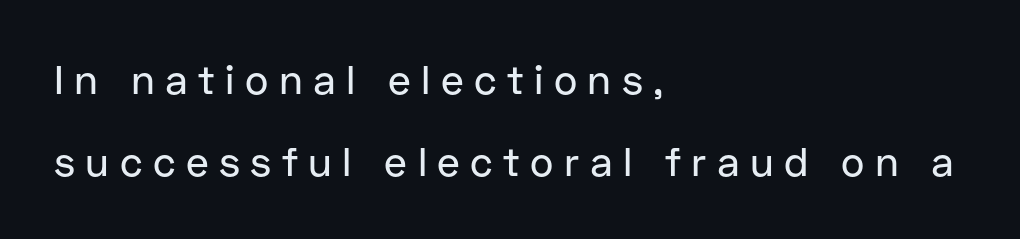
Q: Is the text italic (slanted)? A: No, it is upright.
Q: Is the typeface a serif or a sans-serif typeface? A: Sans-serif.
Q: Is the text underlined? A: No.
Q: How is the paragraph aligned? A: Left-aligned.
Q: Is the spacing between letters normal or unusually wide? A: Unusually wide.
Q: Is the spacing between lines tight, normal or loose? A: Loose.
Q: Width (condensed, normal, or wide)? A: Normal.
Q: Stroke contrast? A: Low.
Q: x-height? A: Medium.
Q: Monospaced? A: No.
